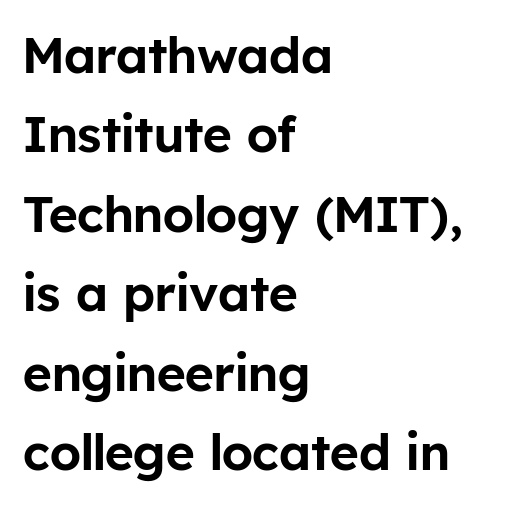
{"serif": "no", "italic": "no", "width": "normal", "stroke_contrast": "low", "x_height": "medium", "monospaced": "no", "underline": "no", "align": "left", "line_spacing": "normal", "line_spacing_ratio": 1.59, "letter_spacing": "normal", "letter_spacing_em": 0.0, "glyph_px": 50}
